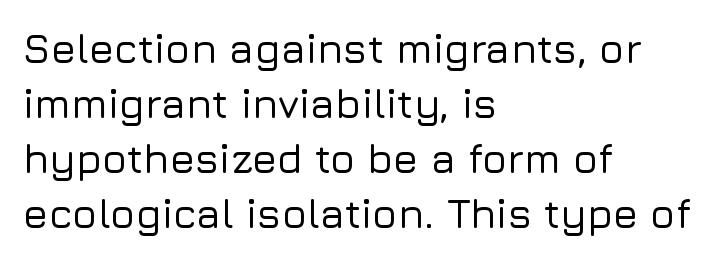
Q: Is the text italic (slanted)? A: No, it is upright.
Q: Is the typeface a serif or a sans-serif typeface? A: Sans-serif.
Q: Is the text underlined? A: No.
Q: How is the paragraph aligned? A: Left-aligned.
Q: Is the spacing between letters normal or unusually wide? A: Normal.
Q: Is the spacing between lines tight, normal or loose? A: Normal.
Q: Width (condensed, normal, or wide)? A: Normal.
Q: Stroke contrast? A: Low.
Q: x-height? A: Medium.
Q: Monospaced? A: No.
